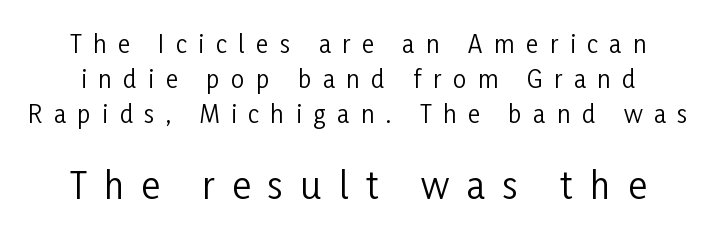
{"serif": "no", "italic": "no", "bold": "no", "weight": "regular", "width": "condensed", "stroke_contrast": "low", "x_height": "medium", "monospaced": "no", "underline": "no", "line_spacing": "normal", "line_spacing_ratio": 1.45, "letter_spacing": "wide", "letter_spacing_em": 0.48, "larger_block": "second", "size_ratio": 1.5, "glyph_px": 36}
